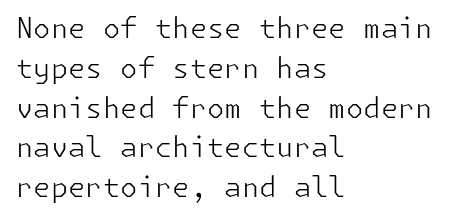
The image shows 28 px light sans-serif type, upright; set left-aligned, normal line spacing (1.42x), normal letter spacing, not underlined; low stroke contrast and a medium x-height.
